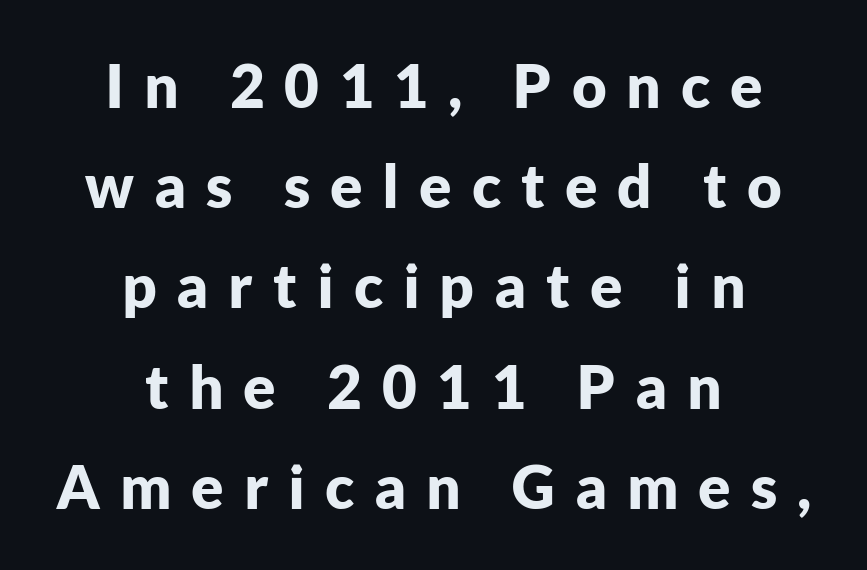
The image shows 60 px bold sans-serif type, upright; set centered, normal line spacing (1.67x), unusually wide letter spacing (+0.33 em), not underlined; low stroke contrast and a medium x-height.
